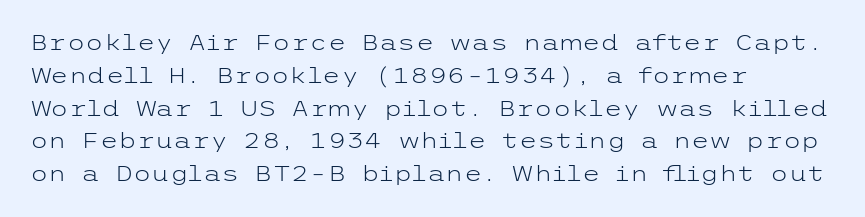
Upright lettering throughout. The rows are spaced the way most documents space them. These lines stack with their left ends in a neat column. The space beneath each line is pristine and unruled. This sample uses plain, unmodified letter spacing. Stem width sits at or under what a default text font uses.
